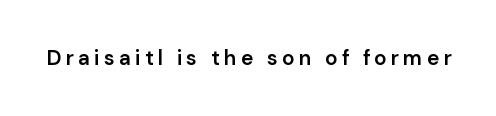
The image shows 21 px text type, upright; set unusually wide letter spacing (+0.2 em), not underlined.
